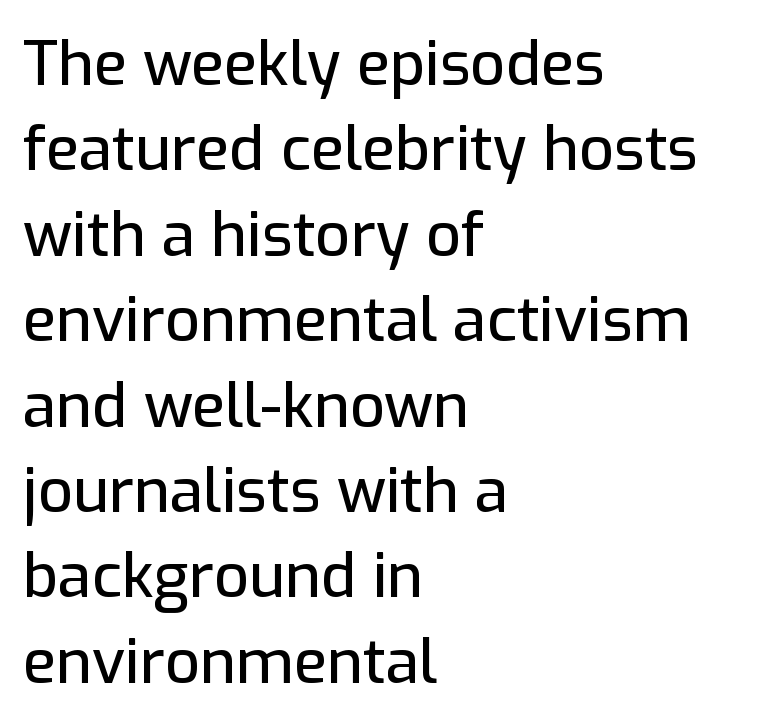
{"serif": "no", "italic": "no", "width": "normal", "stroke_contrast": "low", "x_height": "medium", "monospaced": "no", "underline": "no", "align": "left", "line_spacing": "normal", "line_spacing_ratio": 1.4, "letter_spacing": "normal", "letter_spacing_em": 0.0, "glyph_px": 61}
